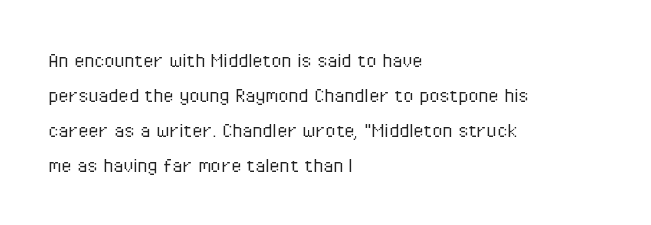
The image shows 23 px text type, upright; set left-aligned, normal line spacing (1.52x), normal letter spacing, not underlined.
